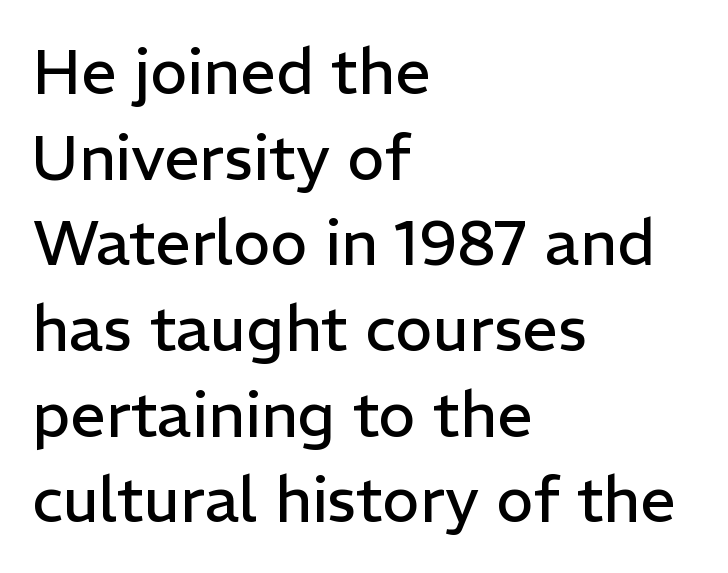
This is roman type, the default non-slanted kind. Notice how descenders clear the ascenders below comfortably — that's standard leading. Each word holds together tightly as a unit, with standard inter-letter gaps. Note: no serifs on the glyphs. Is the stroke heavy? The answer is a plain regular-or-lighter.
